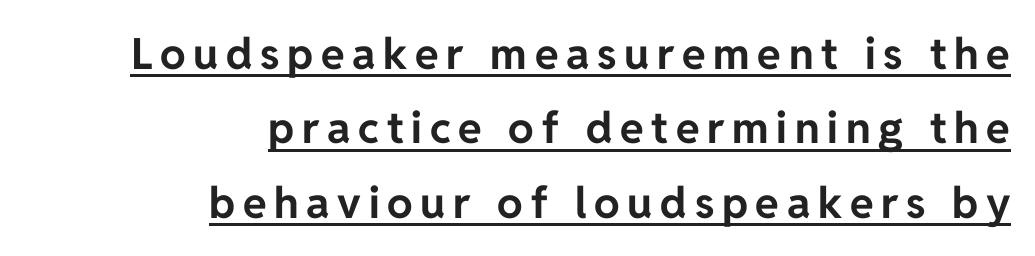
{"serif": "no", "italic": "no", "bold": "yes", "weight": "bold", "width": "normal", "stroke_contrast": "low", "x_height": "medium", "monospaced": "no", "underline": "yes", "align": "right", "line_spacing_ratio": 1.73, "glyph_px": 43}
